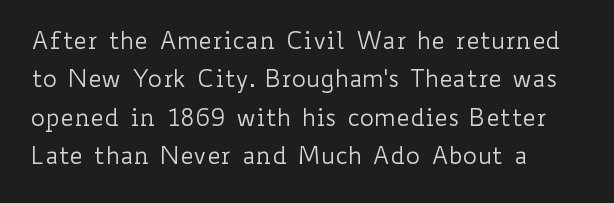
{"italic": "no", "bold": "no", "underline": "no", "align": "left", "line_spacing": "normal", "line_spacing_ratio": 1.6, "letter_spacing": "normal", "letter_spacing_em": 0.0, "glyph_px": 24}
